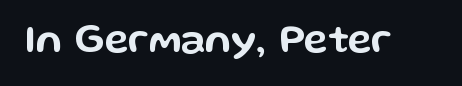
{"serif": "no", "italic": "no", "width": "wide", "stroke_contrast": "low", "x_height": "medium", "monospaced": "no", "underline": "no", "letter_spacing": "normal", "letter_spacing_em": 0.0, "glyph_px": 40}
